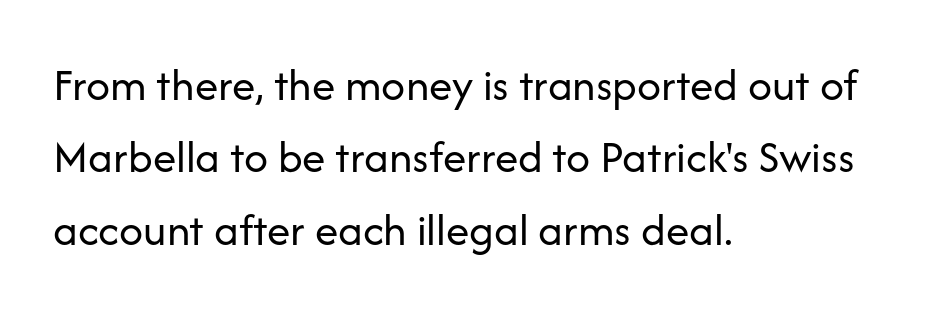
The image shows 47 px regular-weight sans-serif type, upright; set left-aligned, normal line spacing (1.54x), normal letter spacing, not underlined; low stroke contrast and a medium x-height.
